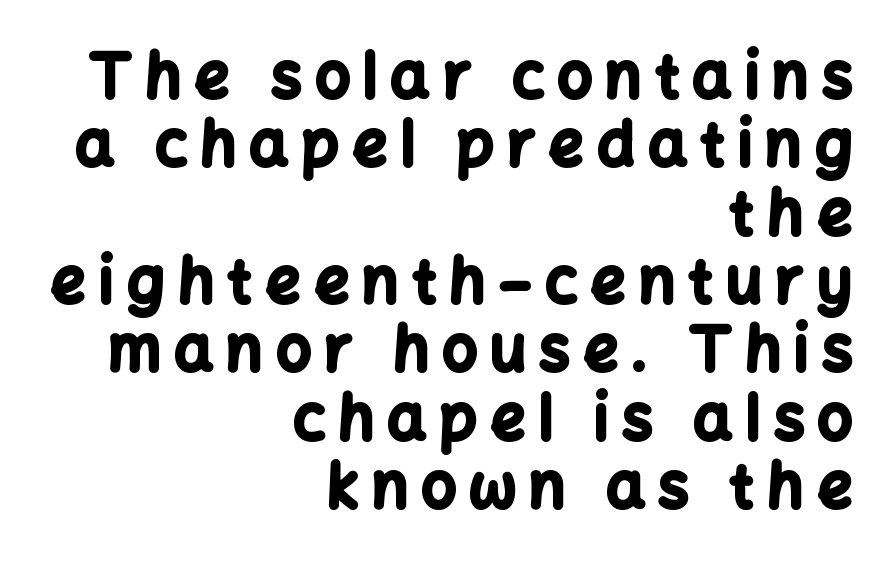
{"serif": "no", "italic": "no", "bold": "yes", "weight": "bold", "width": "normal", "stroke_contrast": "low", "x_height": "medium", "monospaced": "no", "underline": "no", "align": "right", "line_spacing": "tight", "line_spacing_ratio": 1.12, "letter_spacing": "wide", "letter_spacing_em": 0.22, "glyph_px": 61}
